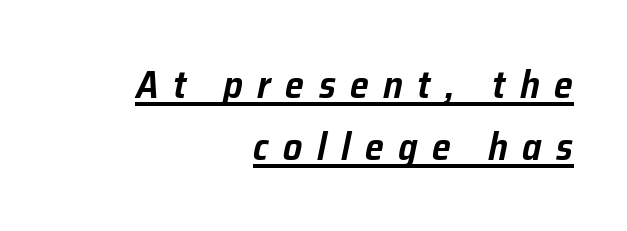
{"italic": "yes", "lean": "right", "slant_degrees": 12, "width": "normal", "stroke_contrast": "low", "x_height": "medium", "monospaced": "no", "underline": "yes", "align": "right", "line_spacing": "normal", "line_spacing_ratio": 1.62, "letter_spacing": "wide", "letter_spacing_em": 0.38, "glyph_px": 38}
